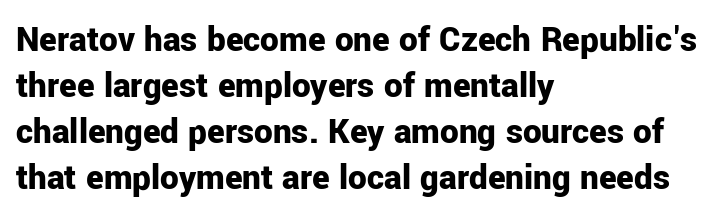
{"serif": "no", "italic": "no", "bold": "yes", "weight": "bold", "width": "normal", "stroke_contrast": "low", "x_height": "medium", "monospaced": "no", "underline": "no", "align": "left", "line_spacing_ratio": 1.24, "letter_spacing": "normal", "letter_spacing_em": 0.0, "glyph_px": 37}
